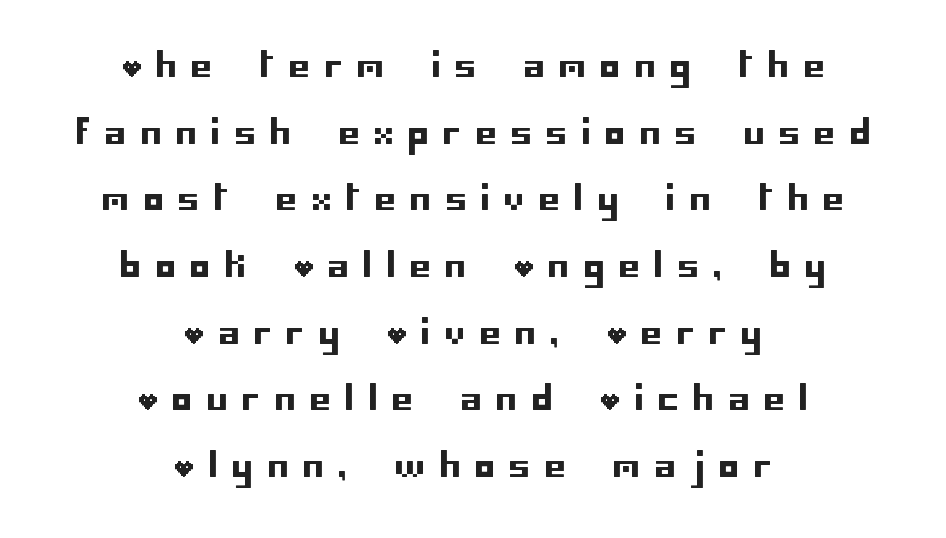
Q: Is the text italic (slanted)? A: No, it is upright.
Q: Is the typeface a serif or a sans-serif typeface? A: Sans-serif.
Q: Is the text underlined? A: No.
Q: How is the paragraph aligned? A: Centered.
Q: Is the spacing between letters normal or unusually wide? A: Unusually wide.
Q: Is the spacing between lines tight, normal or loose? A: Loose.
Q: Width (condensed, normal, or wide)? A: Normal.
Q: Stroke contrast? A: Low.
Q: x-height? A: Large.
